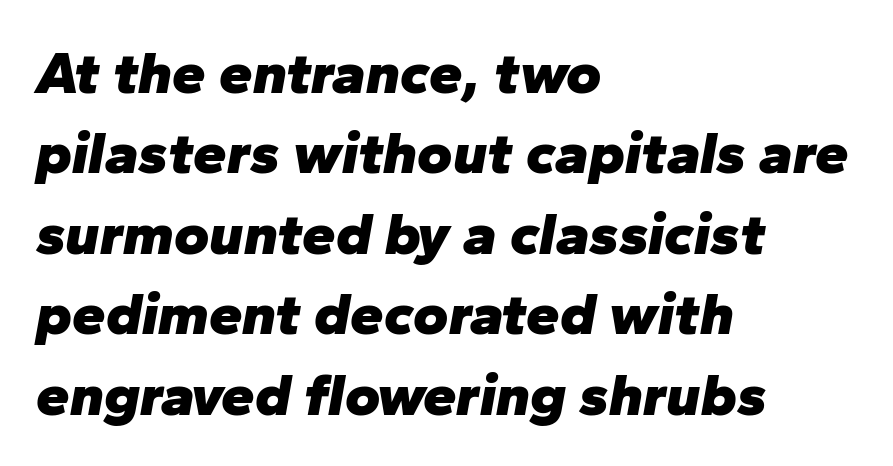
Thick stems and heavy bowls — unmistakably bold. Nobody touched the tracking dial on this one. The strip under each line holds only bare page. The compositor pushed each line to the left boundary.
